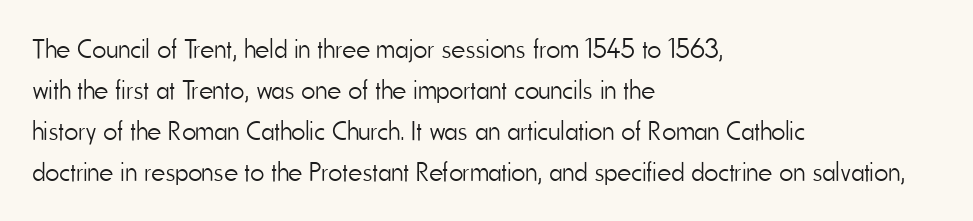
On a weight scale, this lands at 450 or below. The passage shown has conventional tracking throughout. A normal amount of white space separates one row of letters from the next. The rag falls on the right side of this text block.
